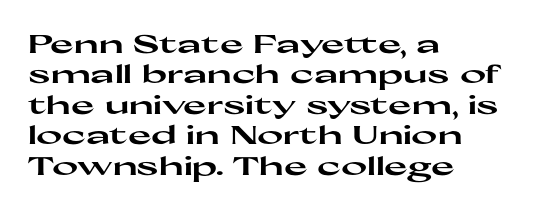
The image shows 25 px bold type, upright; set left-aligned, line spacing 1.22x, normal letter spacing, not underlined.
